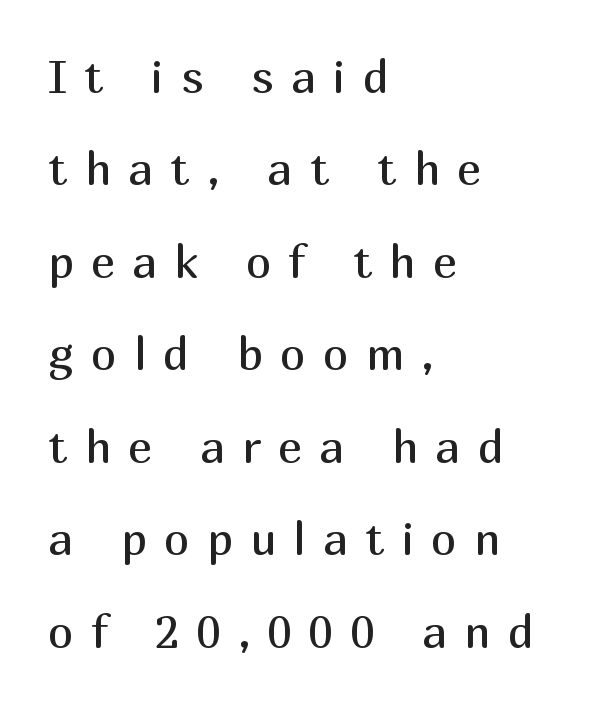
{"serif": "no", "italic": "no", "bold": "no", "weight": "regular", "width": "normal", "stroke_contrast": "medium", "x_height": "medium", "monospaced": "no", "underline": "no", "align": "left", "line_spacing": "loose", "line_spacing_ratio": 2.01, "letter_spacing": "wide", "letter_spacing_em": 0.37, "glyph_px": 46}
